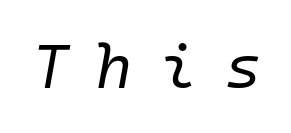
The passage shown has open, widely tracked lettering throughout. Any mark beneath the type? The region is blank. No heavy texture on the line: the type isn't bold. Monospaced: the letters line up in strict vertical columns. Observe the lean: these are italic letterforms.
